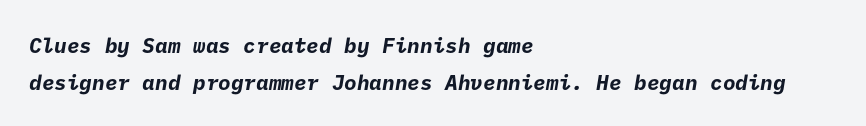
{"bold": "yes", "underline": "no", "align": "left", "line_spacing_ratio": 1.75, "letter_spacing": "normal", "letter_spacing_em": 0.0, "glyph_px": 21}
